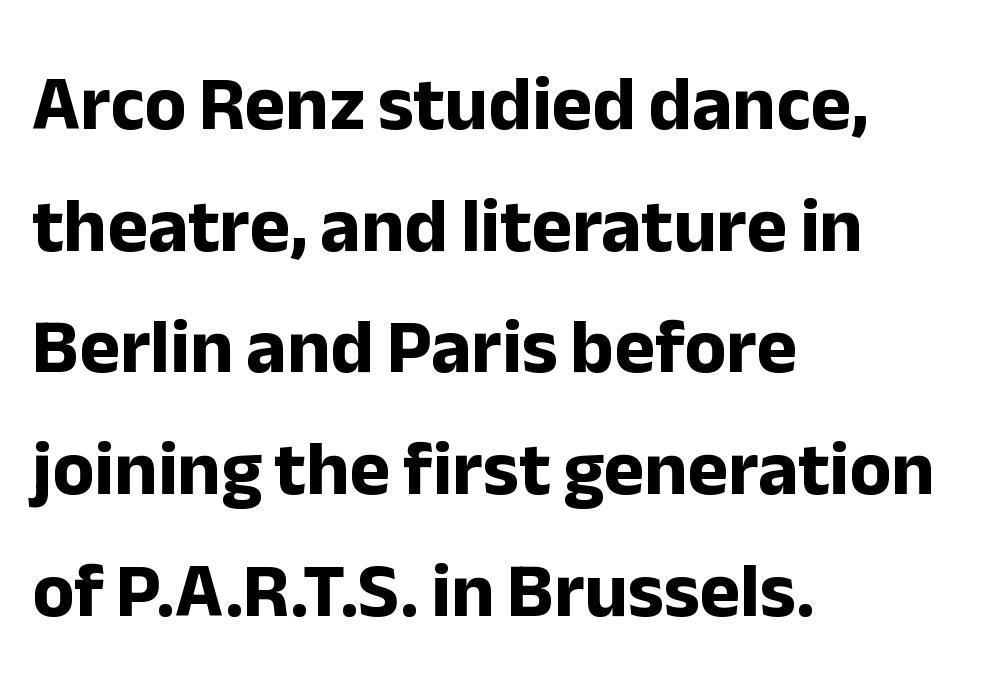
The image shows 77 px bold sans-serif type, upright; set left-aligned, normal line spacing (1.58x), normal letter spacing, not underlined; low stroke contrast and a medium x-height.
